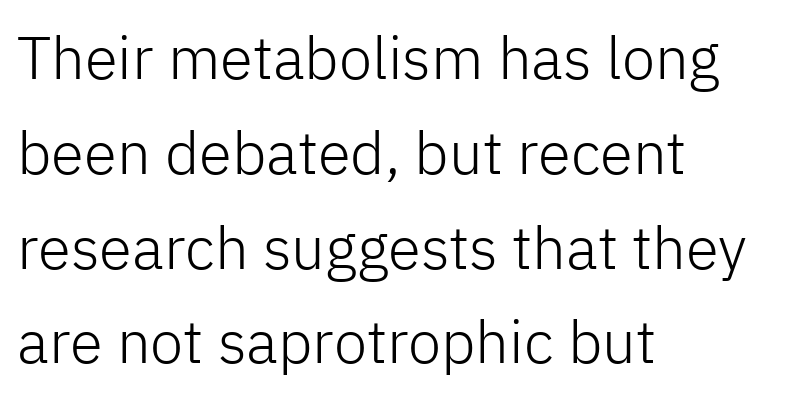
This rendering features lettering with no underline. Stems here are at most as thick as an everyday book face. You can tell it's not italic because the verticals are truly vertical. The characters display no serif detailing; their extremities are plain. Inter-character spacing is left at the font's built-in metrics.
